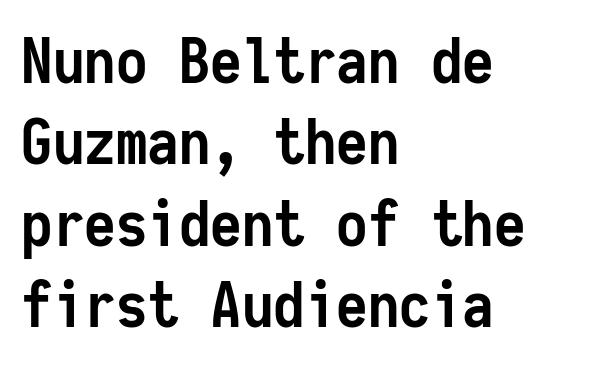
Look at the tracking — it's just the regular setting, nothing added. What weight is shown? A full bold with thick strokes. The compositor pushed each line to the left boundary. Think of a typewriter: that constant character pitch is what you see here.
